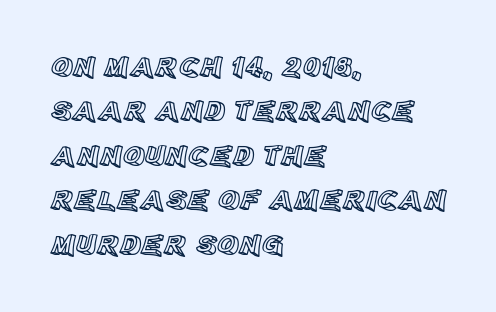
Q: Is the text italic (slanted)? A: Yes.
Q: Is the text underlined? A: No.
Q: How is the paragraph aligned? A: Left-aligned.
Q: Is the spacing between letters normal or unusually wide? A: Normal.
Q: Is the spacing between lines tight, normal or loose? A: Normal.
Q: Width (condensed, normal, or wide)? A: Normal.
Q: x-height? A: Large.
Q: Monospaced? A: No.
